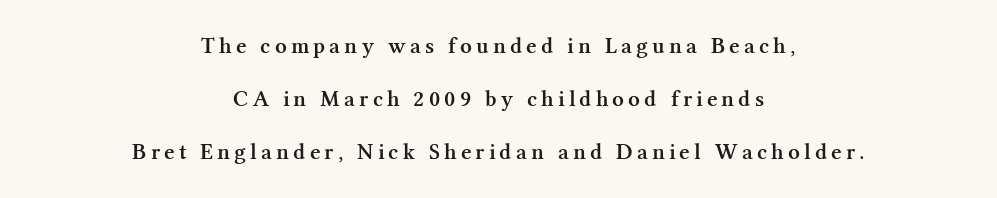
Q: Is the text bold? A: Semi-bold.
Q: Is the text italic (slanted)? A: No, it is upright.
Q: Is the text underlined? A: No.
Q: How is the paragraph aligned? A: Centered.
Q: Is the spacing between lines tight, normal or loose? A: Loose.
